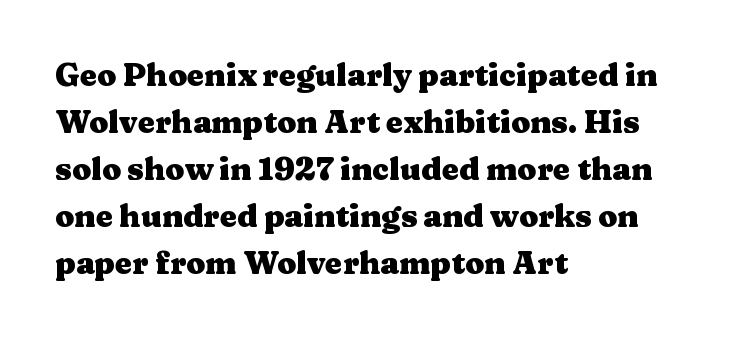
Q: Is the text bold? A: Yes.
Q: Is the text italic (slanted)? A: No, it is upright.
Q: Is the typeface a serif or a sans-serif typeface? A: Serif.
Q: Is the text underlined? A: No.
Q: How is the paragraph aligned? A: Left-aligned.
Q: Is the spacing between letters normal or unusually wide? A: Normal.
Q: Is the spacing between lines tight, normal or loose? A: Normal.
Q: Width (condensed, normal, or wide)? A: Wide.
Q: Stroke contrast? A: Medium.
Q: x-height? A: Medium.
Q: Monospaced? A: No.
